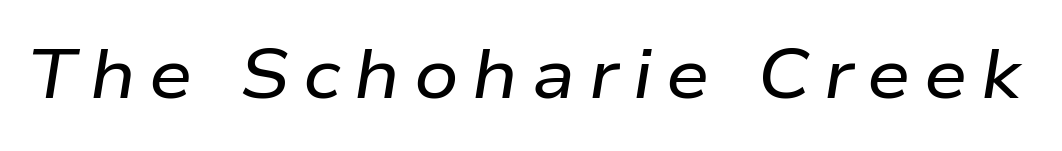
The image shows 69 px wide type, italic (leaning right); set unusually wide letter spacing (+0.2 em), not underlined; low stroke contrast and a medium x-height.
